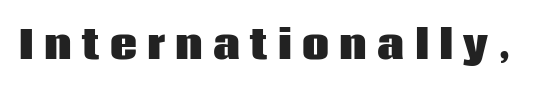
{"serif": "no", "italic": "no", "bold": "yes", "weight": "heavy", "width": "normal", "stroke_contrast": "low", "x_height": "large", "monospaced": "no", "underline": "no", "letter_spacing": "wide", "letter_spacing_em": 0.27, "glyph_px": 38}
